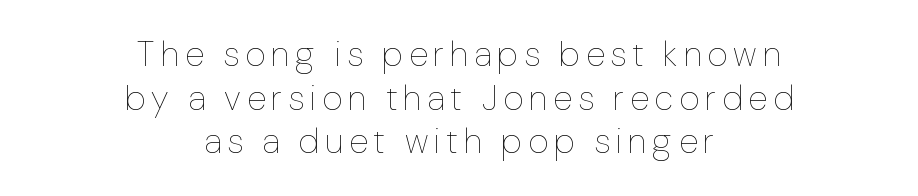
Q: Is the text bold? A: No.
Q: Is the text italic (slanted)? A: No, it is upright.
Q: Is the text underlined? A: No.
Q: How is the paragraph aligned? A: Centered.
Q: Is the spacing between lines tight, normal or loose? A: Normal.
Q: Width (condensed, normal, or wide)? A: Normal.
Q: Stroke contrast? A: Low.
Q: x-height? A: Medium.
Q: Monospaced? A: No.
